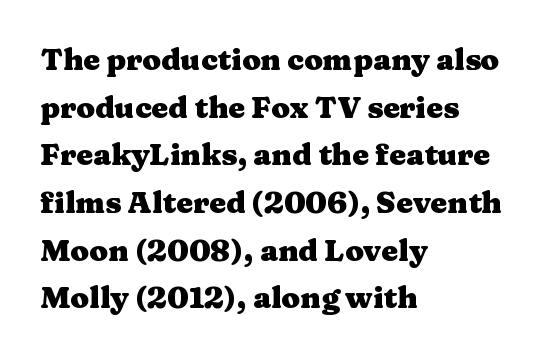
Q: Is the text bold? A: Yes.
Q: Is the text italic (slanted)? A: No, it is upright.
Q: Is the typeface a serif or a sans-serif typeface? A: Serif.
Q: Is the text underlined? A: No.
Q: How is the paragraph aligned? A: Left-aligned.
Q: Is the spacing between letters normal or unusually wide? A: Normal.
Q: Is the spacing between lines tight, normal or loose? A: Normal.
Q: Width (condensed, normal, or wide)? A: Wide.
Q: Stroke contrast? A: Medium.
Q: x-height? A: Medium.
Q: Monospaced? A: No.
